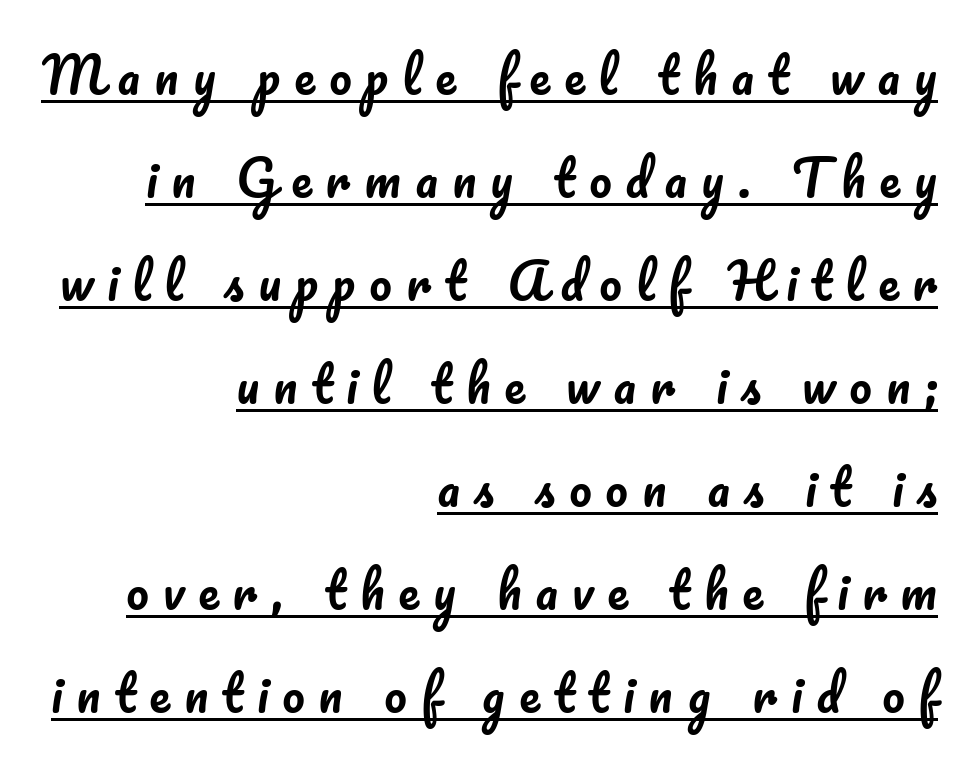
The image shows 50 px text type; set right-aligned, loose line spacing (2.06x), unusually wide letter spacing (+0.28 em), underlined; low stroke contrast and a small x-height.
